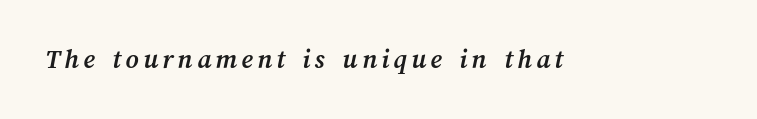
{"bold": "yes", "weight": "semibold", "width": "normal", "stroke_contrast": "medium", "x_height": "medium", "monospaced": "no", "underline": "no", "glyph_px": 28}
